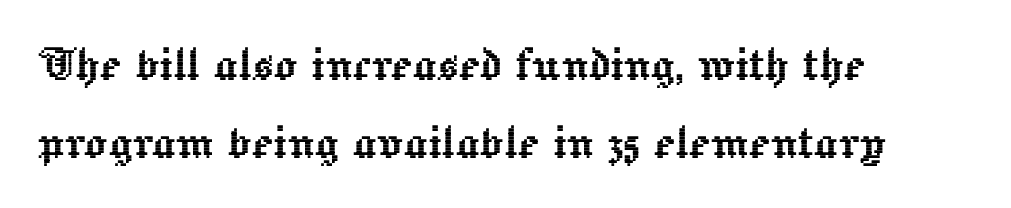
Compared with typical body copy, the letter spacing here is the same. Posture: straight, roman, zero tilt. A typesetter would call this leading conventional body-copy spacing. Compared with a centered layout, this one pins lines to the left instead.
